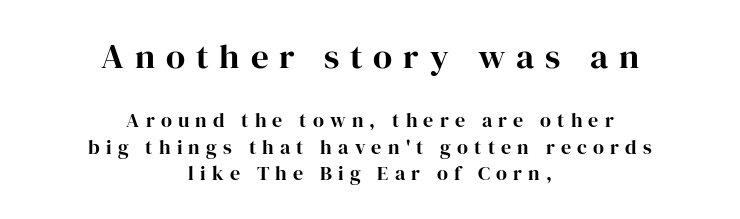
{"serif": "yes", "italic": "no", "width": "normal", "stroke_contrast": "high", "x_height": "medium", "monospaced": "no", "underline": "no", "align": "center", "line_spacing": "normal", "line_spacing_ratio": 1.34, "letter_spacing": "wide", "letter_spacing_em": 0.31, "larger_block": "first", "size_ratio": 1.75, "glyph_px": 35}
